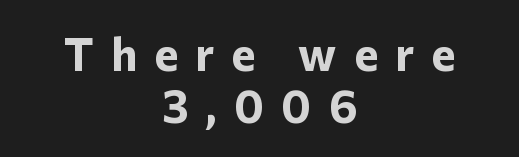
The image shows 46 px bold sans-serif type, upright; set centered, tight line spacing (1.12x), unusually wide letter spacing (+0.37 em), not underlined; low stroke contrast and a medium x-height.
